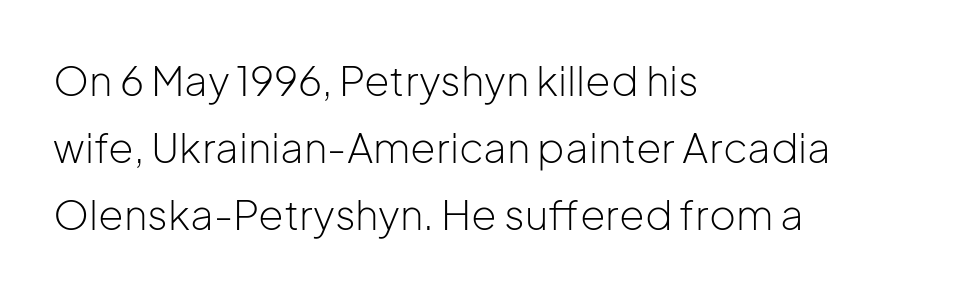
The image shows 41 px light sans-serif type, upright; set left-aligned, normal line spacing (1.64x), normal letter spacing, not underlined; low stroke contrast and a medium x-height.
